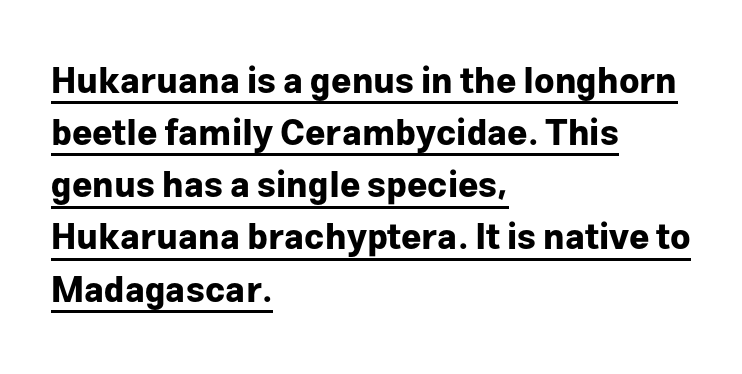
Regarding leading, the lines here are spaced in the standard way. This is underlined copy, the kind a proofreader might mark for attention. Heft: maximum for text — a bold. One-word summary of the alignment: left. Varying glyph widths throughout — classic text-font behaviour. This is roman type, the default non-slanted kind.
